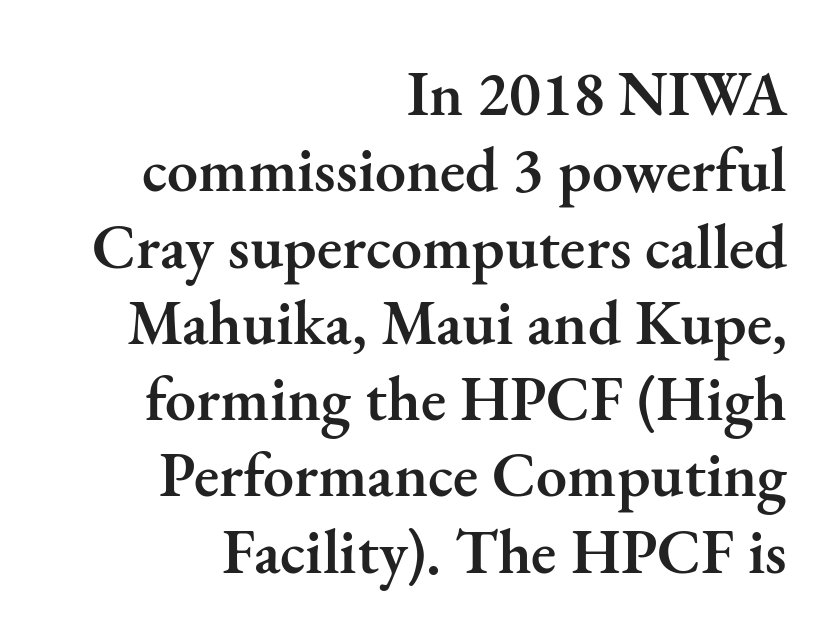
Nothing unusual about the tracking: characters are spaced as the font intends. Each letter keeps its own natural width here, so spacing adapts to shape. The zone under the glyphs is completely vacant. Typeset ragged left — the right edge is the straight one.
